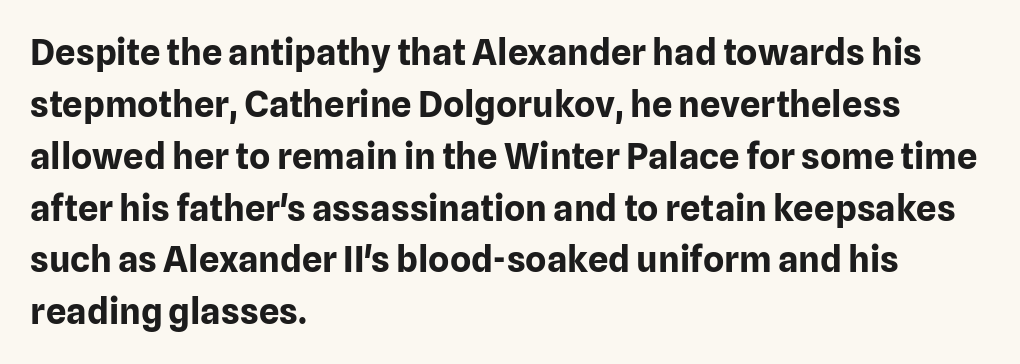
Q: Is the text bold? A: Yes.
Q: Is the text italic (slanted)? A: No, it is upright.
Q: Is the typeface a serif or a sans-serif typeface? A: Sans-serif.
Q: Is the text underlined? A: No.
Q: How is the paragraph aligned? A: Left-aligned.
Q: Is the spacing between letters normal or unusually wide? A: Normal.
Q: Is the spacing between lines tight, normal or loose? A: Normal.
Q: Width (condensed, normal, or wide)? A: Normal.
Q: Stroke contrast? A: Low.
Q: x-height? A: Medium.
Q: Monospaced? A: No.
